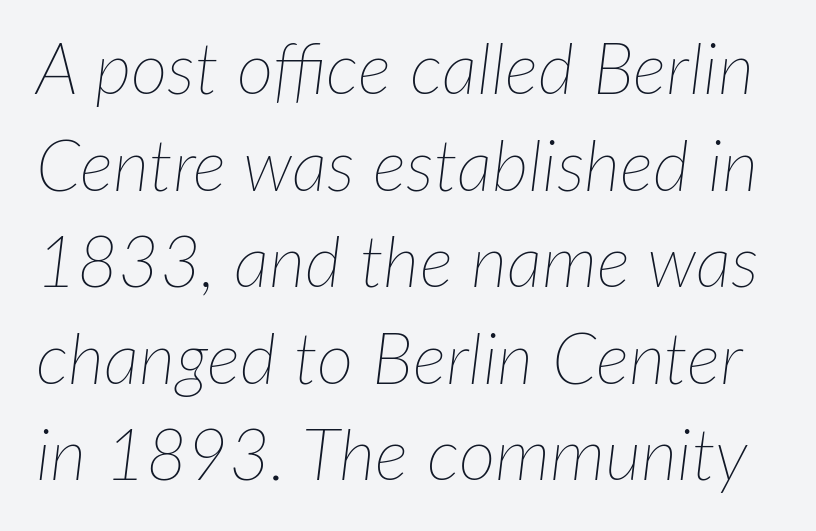
Q: Is the text bold? A: No.
Q: Is the text italic (slanted)? A: Yes, it leans right by about 7 degrees.
Q: Is the text underlined? A: No.
Q: Is the spacing between letters normal or unusually wide? A: Normal.
Q: Is the spacing between lines tight, normal or loose? A: Normal.
Q: Width (condensed, normal, or wide)? A: Normal.
Q: Stroke contrast? A: Low.
Q: x-height? A: Medium.
Q: Monospaced? A: No.
